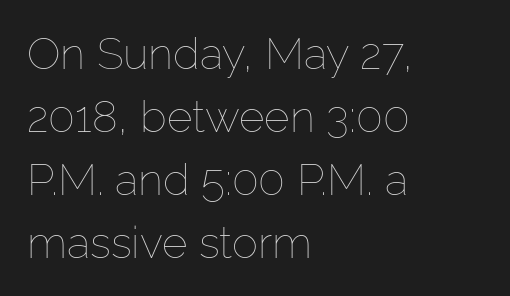
Unbolded letterforms with no extra heft. A normal amount of white space separates one row of letters from the next. These lines are rendered in a variable-pitch font. A typesetter would mark this as roman, not italic. Is the block centered? No — it sits flush against the left margin.
